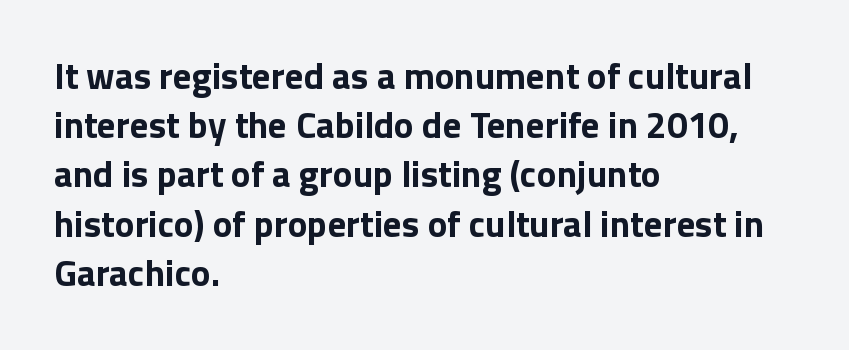
Q: Is the text bold? A: Yes.
Q: Is the text italic (slanted)? A: No, it is upright.
Q: Is the typeface a serif or a sans-serif typeface? A: Sans-serif.
Q: Is the text underlined? A: No.
Q: How is the paragraph aligned? A: Left-aligned.
Q: Is the spacing between letters normal or unusually wide? A: Normal.
Q: Is the spacing between lines tight, normal or loose? A: Normal.
Q: Width (condensed, normal, or wide)? A: Normal.
Q: Stroke contrast? A: Low.
Q: x-height? A: Medium.
Q: Monospaced? A: No.
